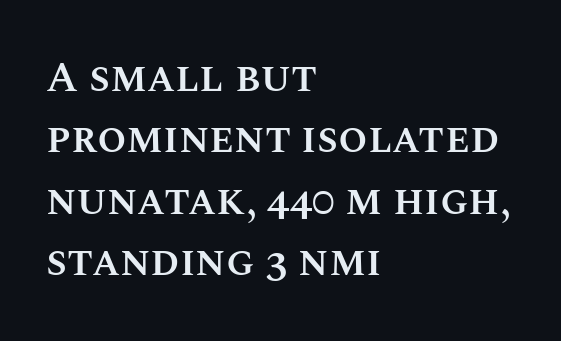
{"italic": "no", "bold": "semi", "weight": "semibold", "width": "normal", "stroke_contrast": "medium", "x_height": "large", "monospaced": "no", "underline": "no", "align": "left", "line_spacing": "normal", "line_spacing_ratio": 1.46, "letter_spacing": "normal", "letter_spacing_em": 0.0, "glyph_px": 42}
